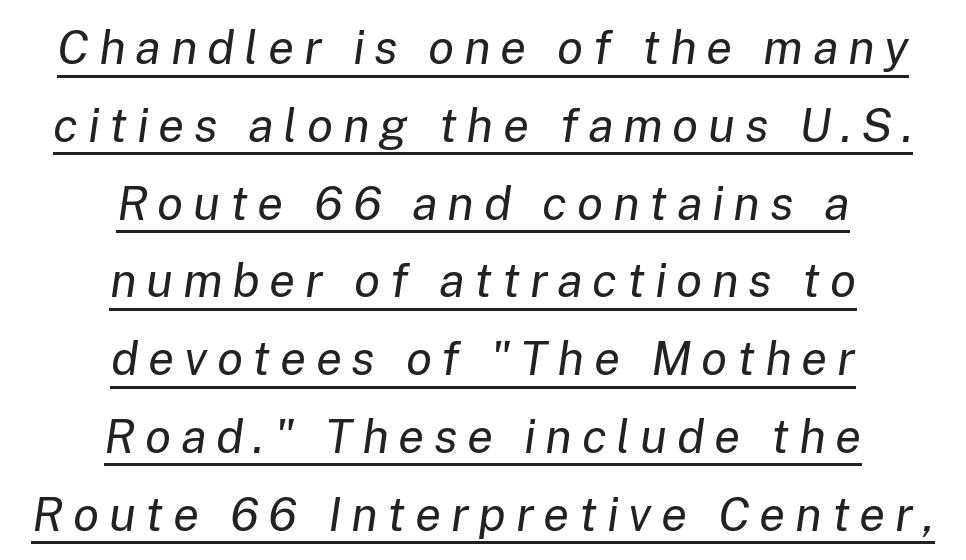
The image shows 48 px regular-weight type, italic (leaning right); set centered, normal line spacing (1.62x), unusually wide letter spacing (+0.2 em), underlined; low stroke contrast and a medium x-height.
